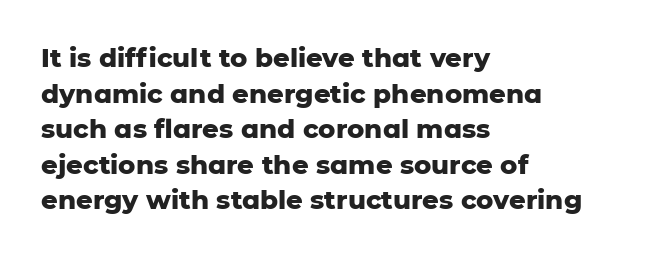
Q: Is the text bold? A: Yes.
Q: Is the text italic (slanted)? A: No, it is upright.
Q: Is the text underlined? A: No.
Q: How is the paragraph aligned? A: Left-aligned.
Q: Is the spacing between letters normal or unusually wide? A: Normal.
Q: Is the spacing between lines tight, normal or loose? A: Normal.
